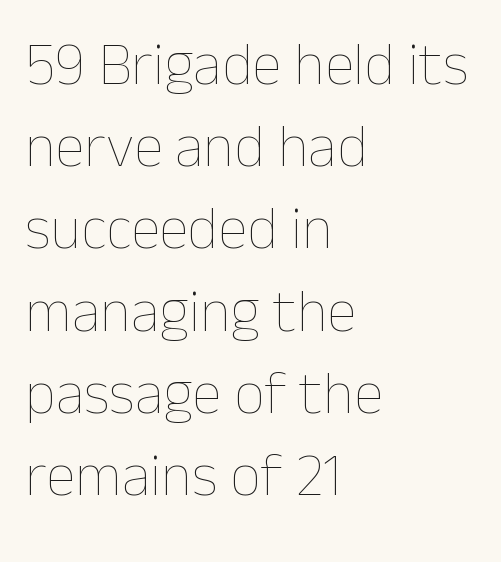
Q: Is the text bold? A: No.
Q: Is the text italic (slanted)? A: No, it is upright.
Q: Is the text underlined? A: No.
Q: How is the paragraph aligned? A: Left-aligned.
Q: Is the spacing between letters normal or unusually wide? A: Normal.
Q: Is the spacing between lines tight, normal or loose? A: Normal.
Q: Width (condensed, normal, or wide)? A: Normal.
Q: Stroke contrast? A: Low.
Q: x-height? A: Medium.
Q: Monospaced? A: No.
